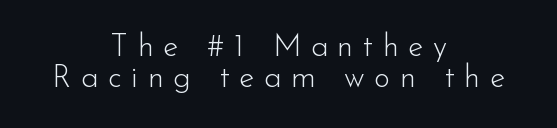
{"serif": "no", "italic": "no", "bold": "no", "weight": "light", "width": "normal", "stroke_contrast": "low", "x_height": "small", "monospaced": "no", "underline": "no", "align": "center", "line_spacing": "tight", "line_spacing_ratio": 1.01, "letter_spacing": "wide", "letter_spacing_em": 0.31, "glyph_px": 31}
